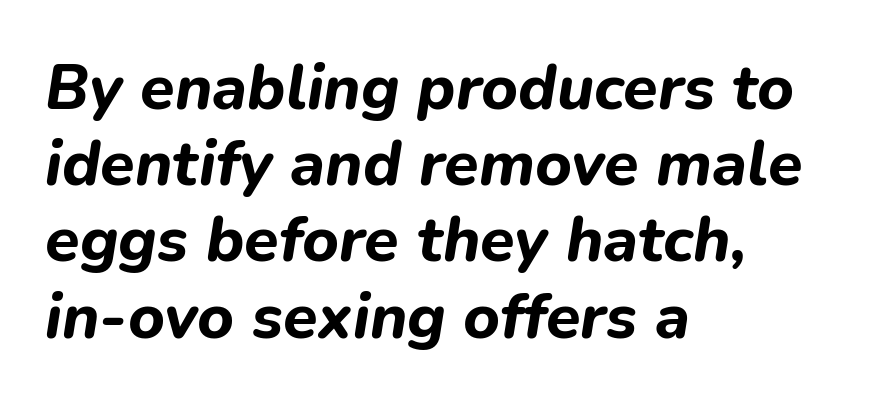
The letters are slanted; this is an italic face. How are the letters spaced? Ordinarily, with no added tracking. Thick stems and heavy bowls — unmistakably bold. Proportional: the letters do not fall into vertical columns. Casual observation: everything's shoved over to the left. The passage shown is not underscored anywhere.
